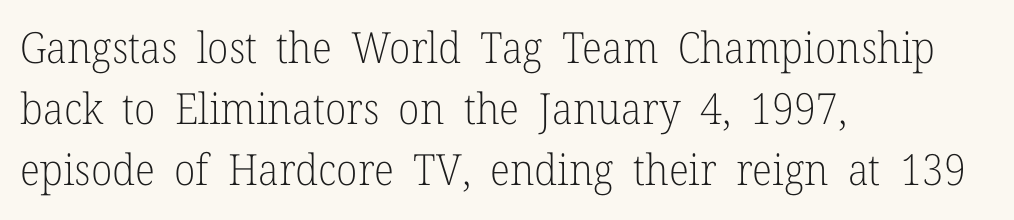
In terms of posture, this sample is upright. Note the varied advance widths — an 'i' is clearly narrower than an 'm'. The space between consecutive lines is moderate. Glyph-to-glyph distance matches everyday printed text. Font category for this specimen: serif. The typesetter chose a ragged-right arrangement here.
